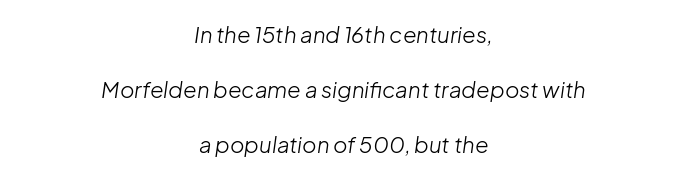
The image shows 22 px text type, italic (leaning right); set centered, loose line spacing (2.5x), normal letter spacing, not underlined.
